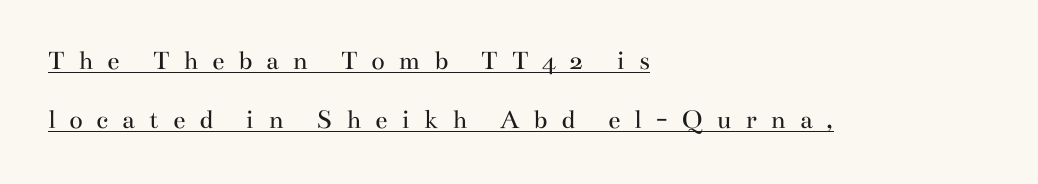
The image shows 28 px regular-weight, wide serif type, upright; set left-aligned, loose line spacing (2.11x), unusually wide letter spacing (+0.49 em), underlined; medium stroke contrast and a small x-height.
